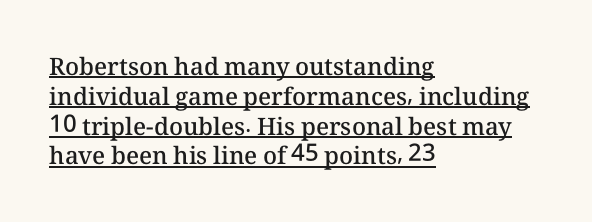
Q: Is the text bold? A: Semi-bold.
Q: Is the text italic (slanted)? A: No, it is upright.
Q: Is the text underlined? A: Yes.
Q: How is the paragraph aligned? A: Left-aligned.
Q: Is the spacing between letters normal or unusually wide? A: Normal.
